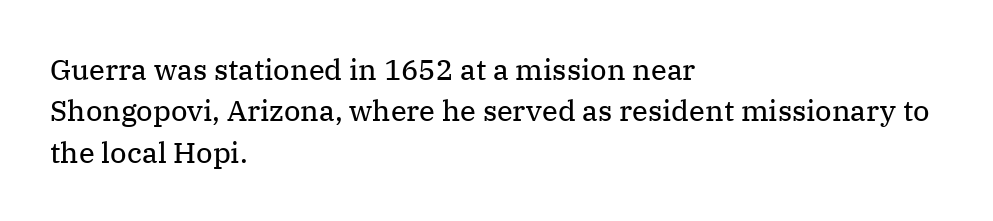
Q: Is the text bold? A: No.
Q: Is the text italic (slanted)? A: No, it is upright.
Q: Is the typeface a serif or a sans-serif typeface? A: Serif.
Q: Is the text underlined? A: No.
Q: How is the paragraph aligned? A: Left-aligned.
Q: Is the spacing between letters normal or unusually wide? A: Normal.
Q: Is the spacing between lines tight, normal or loose? A: Normal.
Q: Width (condensed, normal, or wide)? A: Normal.
Q: Stroke contrast? A: Medium.
Q: x-height? A: Medium.
Q: Monospaced? A: No.
